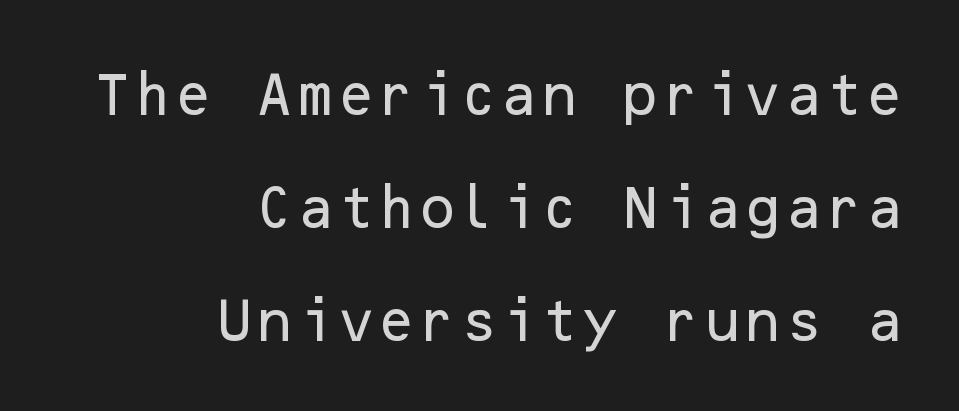
The image shows 47 px sans-serif type, upright; set right-aligned, loose line spacing (2.4x), normal letter spacing, not underlined; low stroke contrast and a medium x-height.
